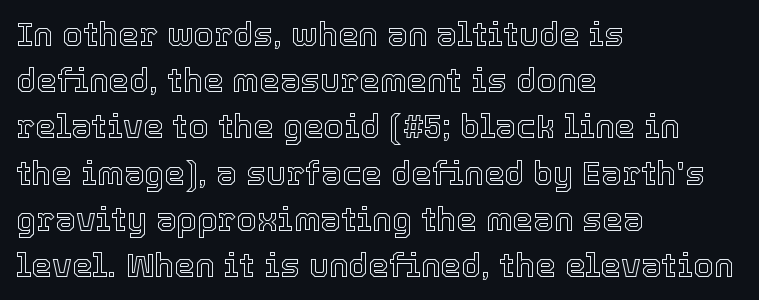
These lines were composed using upright roman letters. The lines in this sample share a left origin and differ only in where they stop. The passage shown is typed in a proportional face where columns would drift. Descenders are the only things crossing below the line. You could call the tracking neutral — neither tight nor loose. Quick note: interline space is typical.
